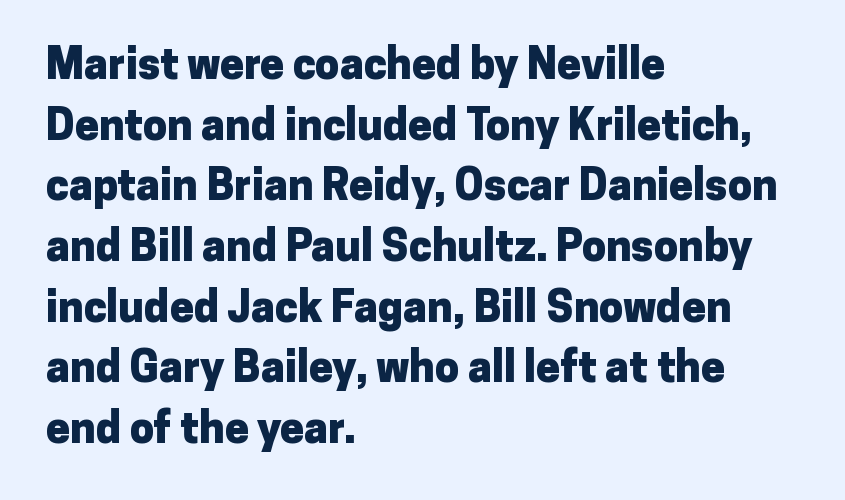
The image shows 43 px heavy sans-serif type, upright; set left-aligned, normal line spacing (1.41x), normal letter spacing, not underlined; low stroke contrast and a medium x-height.
